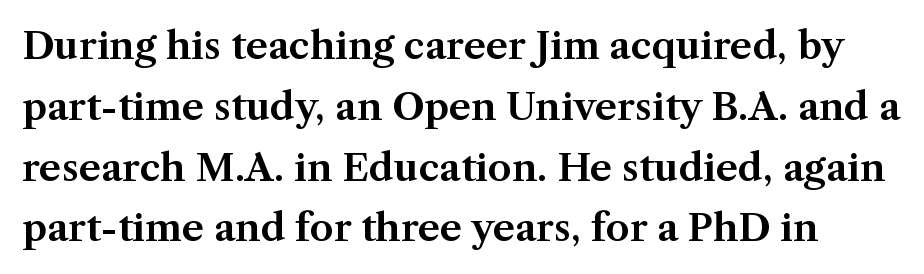
Q: Is the text italic (slanted)? A: No, it is upright.
Q: Is the typeface a serif or a sans-serif typeface? A: Serif.
Q: Is the text underlined? A: No.
Q: Is the spacing between letters normal or unusually wide? A: Normal.
Q: Is the spacing between lines tight, normal or loose? A: Normal.
Q: Width (condensed, normal, or wide)? A: Normal.
Q: Stroke contrast? A: Medium.
Q: x-height? A: Medium.
Q: Monospaced? A: No.
